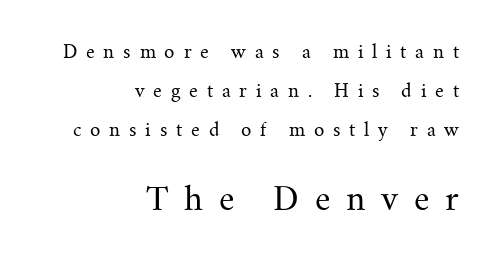
Each letter keeps its own natural width here, so spacing adapts to shape. Honestly, the letter spacing is so wide it's the main thing you notice. The passage shown begins with its smaller block and ends with its larger one. The font sits on the lighter half of the weight spectrum, regular included. The foot of each line stays bare and open. Regarding serifs, this sample has them.
